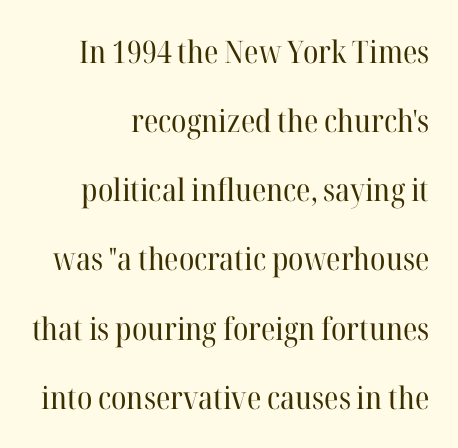
Every row of glyphs terminates at an identical x-position on the right. This rendering features lettering with no underline. Each letter keeps its own natural width here, so spacing adapts to shape. Posture: upright roman.
